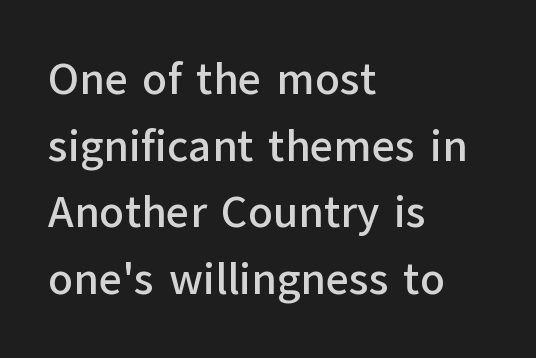
{"serif": "no", "italic": "no", "width": "normal", "stroke_contrast": "low", "x_height": "medium", "monospaced": "no", "underline": "no", "align": "left", "line_spacing": "normal", "line_spacing_ratio": 1.48, "letter_spacing": "normal", "letter_spacing_em": 0.0, "glyph_px": 45}
